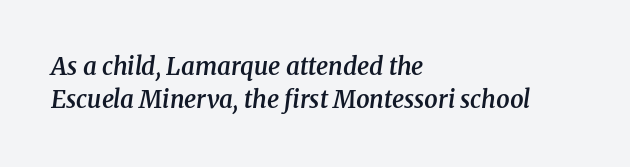
The image shows 24 px text type, italic (leaning right); set left-aligned, normal line spacing (1.38x), normal letter spacing, not underlined.
